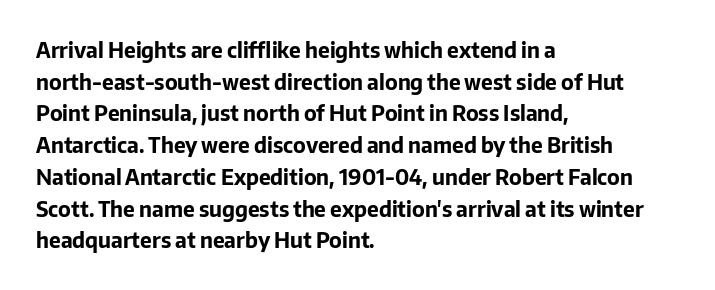
{"italic": "no", "bold": "yes", "underline": "no", "align": "left", "line_spacing": "normal", "line_spacing_ratio": 1.51, "letter_spacing": "normal", "letter_spacing_em": 0.0, "glyph_px": 21}
